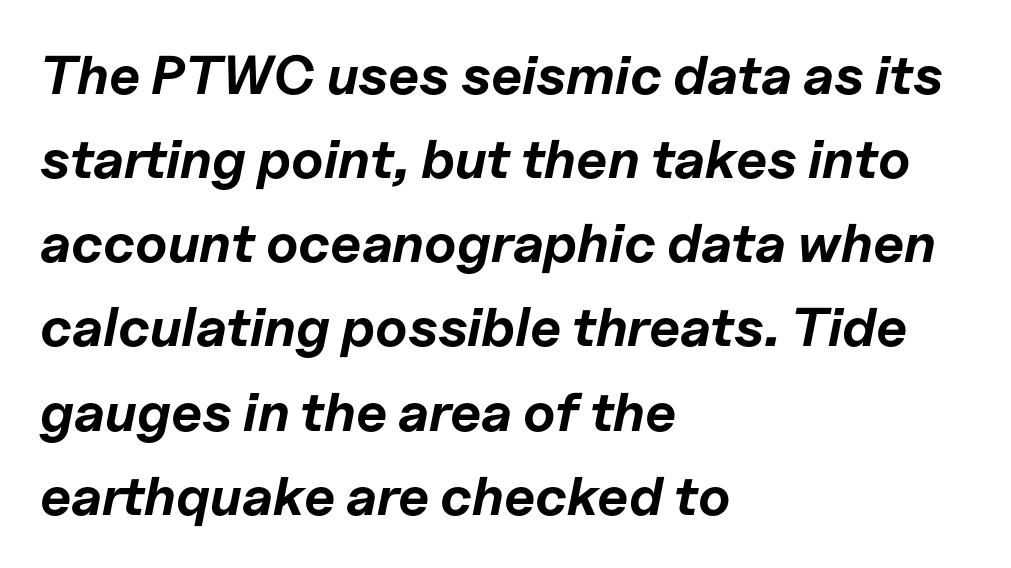
Q: Is the text bold? A: Yes.
Q: Is the text italic (slanted)? A: Yes, it leans right by about 11 degrees.
Q: Is the text underlined? A: No.
Q: How is the paragraph aligned? A: Left-aligned.
Q: Is the spacing between letters normal or unusually wide? A: Normal.
Q: Is the spacing between lines tight, normal or loose? A: Normal.
Q: Width (condensed, normal, or wide)? A: Normal.
Q: Stroke contrast? A: Low.
Q: x-height? A: Medium.
Q: Monospaced? A: No.
